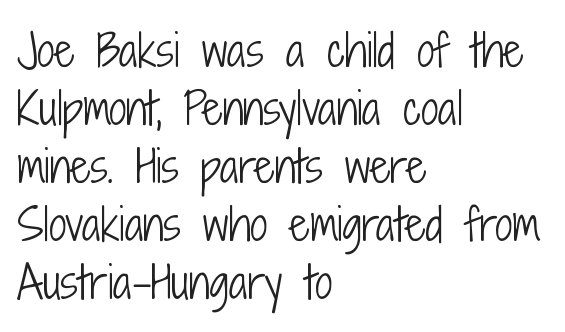
The image shows 44 px light, condensed sans-serif type, upright; set left-aligned, normal line spacing (1.32x), normal letter spacing, not underlined; low stroke contrast and a medium x-height.
